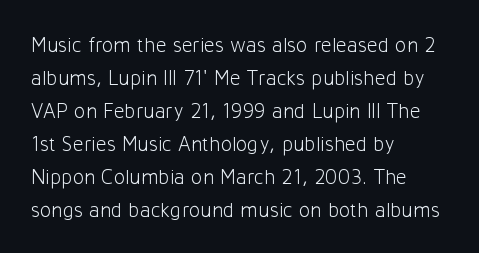
No italicization has been applied; the sample stays upright. This rendering features lettering with no underline. Summary of weight: not heavy and not bold. The typesetter chose a ragged-right arrangement here. The vertical gap from one line to the next is medium.
